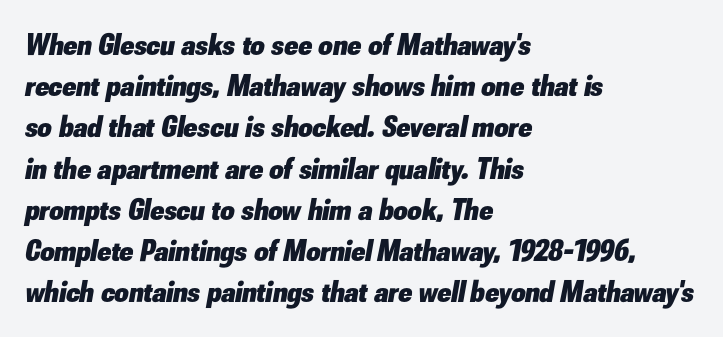
{"italic": "yes", "lean": "right", "slant_degrees": 10, "bold": "yes", "weight": "heavy", "width": "normal", "stroke_contrast": "low", "x_height": "small", "monospaced": "no", "underline": "no", "align": "left", "line_spacing": "normal", "line_spacing_ratio": 1.33, "letter_spacing": "normal", "letter_spacing_em": 0.0, "glyph_px": 31}
